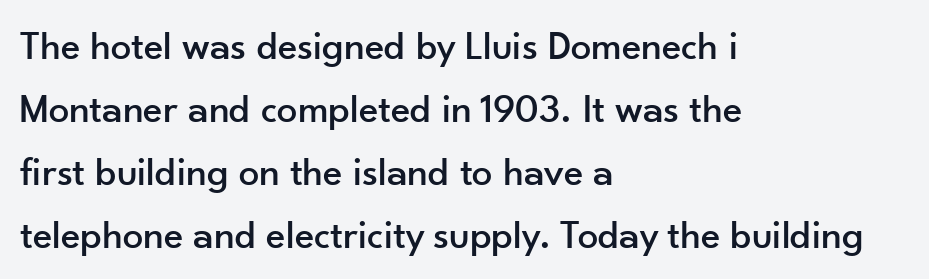
The image shows 41 px sans-serif type, upright; set left-aligned, normal line spacing (1.54x), normal letter spacing, not underlined; low stroke contrast and a small x-height.
